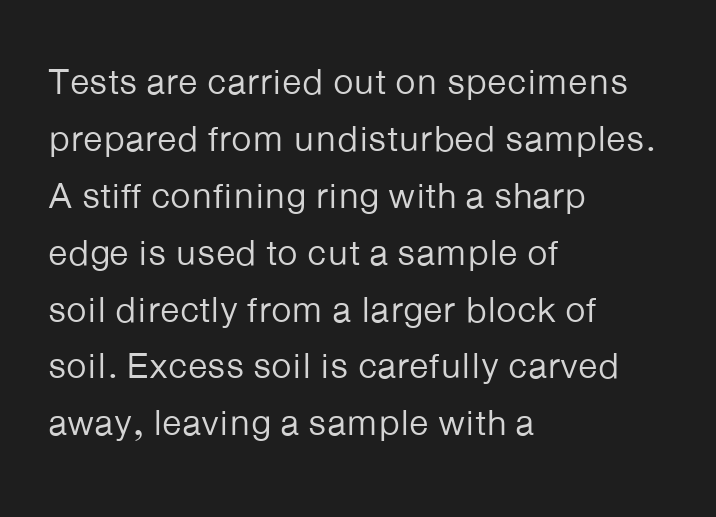
The image shows 36 px regular-weight sans-serif type, upright; set left-aligned, normal line spacing (1.58x), normal letter spacing, not underlined; low stroke contrast and a medium x-height.
